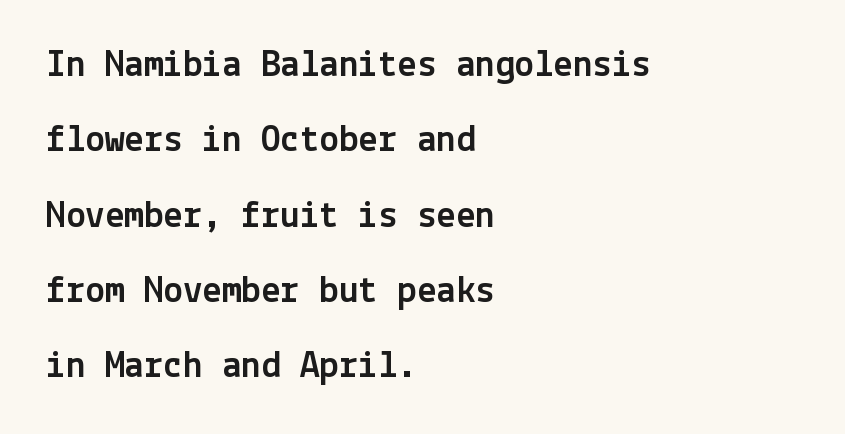
Observe the absence of serifs on each vertical stroke in this sample. Here the glyphs are tracked normally, forming tight word shapes. The paragraph shown leans on its left margin. No italicization has been applied; the sample stays upright. The line-height multiplier appears high, well above default. Unmarked baselines from the first word to the last.
